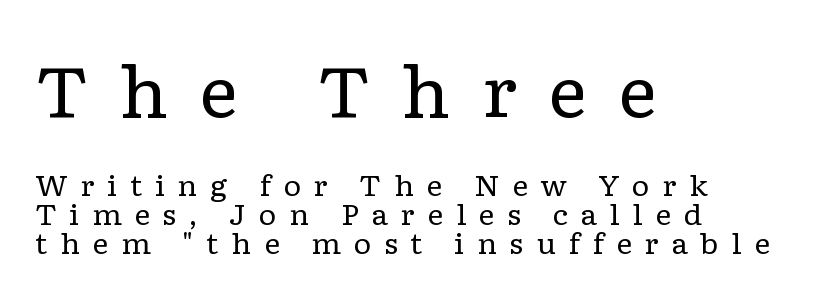
Q: Is the text bold? A: No.
Q: Is the text italic (slanted)? A: No, it is upright.
Q: Is the typeface a serif or a sans-serif typeface? A: Serif.
Q: Is the text underlined? A: No.
Q: How is the paragraph aligned? A: Left-aligned.
Q: Is the spacing between letters normal or unusually wide? A: Unusually wide.
Q: Is the spacing between lines tight, normal or loose? A: Tight.
Q: Which block of text is set in a larger size, the first (top) or the second (bottom)? A: The first (top) one.
Q: Width (condensed, normal, or wide)? A: Wide.
Q: Stroke contrast? A: Low.
Q: x-height? A: Medium.
Q: Monospaced? A: No.
